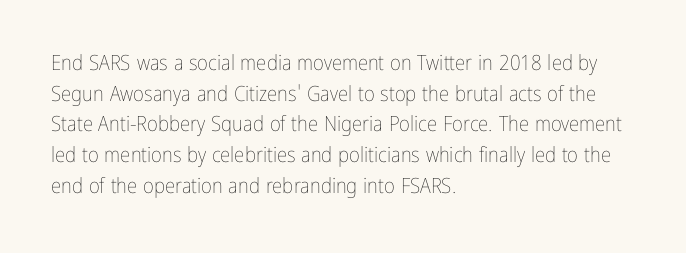
Q: Is the text bold? A: No.
Q: Is the text italic (slanted)? A: No, it is upright.
Q: Is the text underlined? A: No.
Q: How is the paragraph aligned? A: Left-aligned.
Q: Is the spacing between letters normal or unusually wide? A: Normal.
Q: Is the spacing between lines tight, normal or loose? A: Normal.
